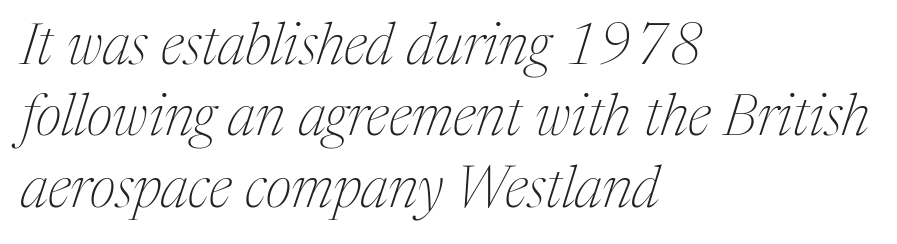
The characters display serif detailing at their extremities. The cut favours lightness, reaching ordinary text weight at its darkest. The gap between lines stays unmarked. A typesetter would call this proportional, since set widths differ per character. Tall strokes in this sample are angled rather than plumb.
